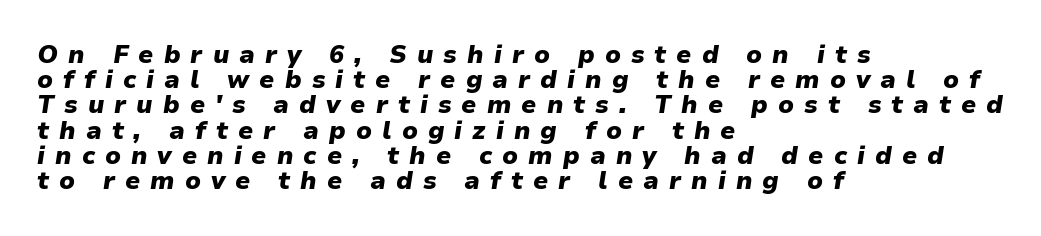
{"italic": "yes", "lean": "right", "slant_degrees": 9, "bold": "yes", "underline": "no", "align": "left", "line_spacing": "tight", "line_spacing_ratio": 1.01, "letter_spacing": "wide", "letter_spacing_em": 0.4, "glyph_px": 25}
